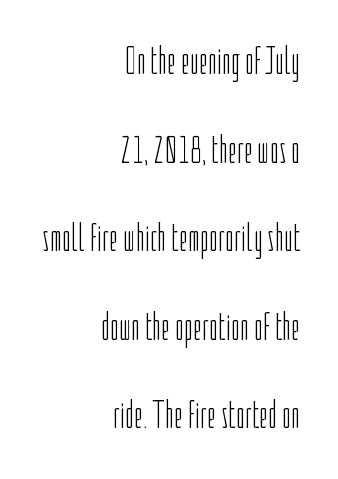
The image shows 39 px light, condensed sans-serif type, upright; set right-aligned, loose line spacing (2.27x), normal letter spacing, not underlined; low stroke contrast and a medium x-height.
